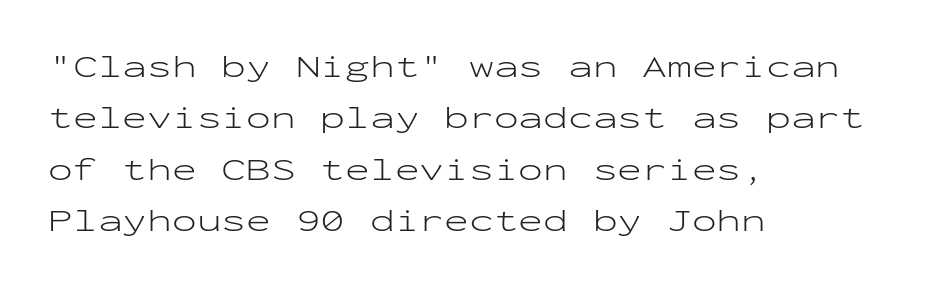
{"serif": "no", "italic": "no", "bold": "no", "weight": "light", "width": "wide", "stroke_contrast": "low", "x_height": "medium", "monospaced": "yes", "underline": "no", "align": "left", "line_spacing": "normal", "line_spacing_ratio": 1.56, "letter_spacing": "normal", "letter_spacing_em": 0.0, "glyph_px": 33}
